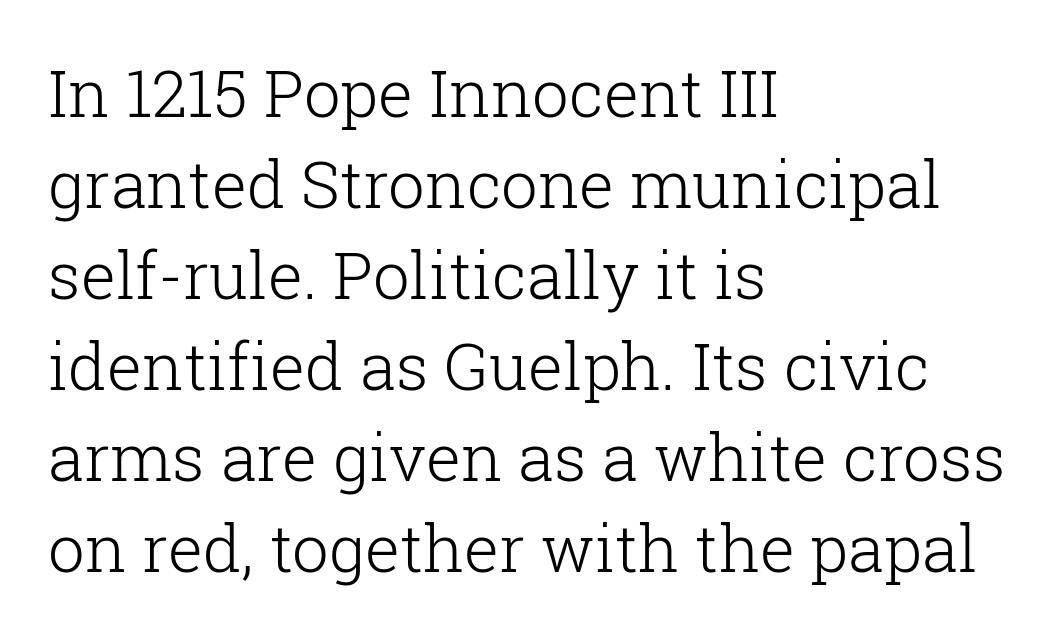
{"serif": "yes", "italic": "no", "bold": "no", "weight": "light", "width": "normal", "stroke_contrast": "low", "x_height": "medium", "monospaced": "no", "underline": "no", "align": "left", "line_spacing": "normal", "line_spacing_ratio": 1.4, "letter_spacing": "normal", "letter_spacing_em": 0.0, "glyph_px": 65}
